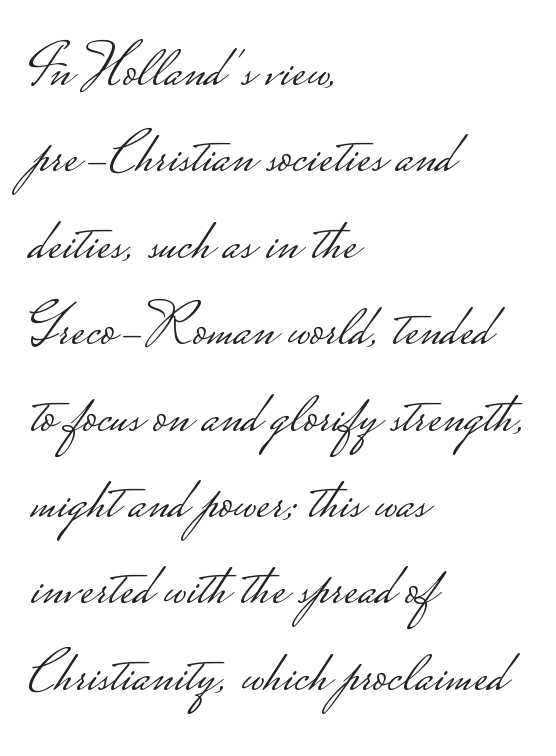
{"serif": "no", "bold": "no", "weight": "light", "width": "wide", "stroke_contrast": "low", "monospaced": "no", "underline": "no", "align": "left", "line_spacing": "normal", "line_spacing_ratio": 1.44, "letter_spacing": "normal", "letter_spacing_em": 0.0, "glyph_px": 60}
